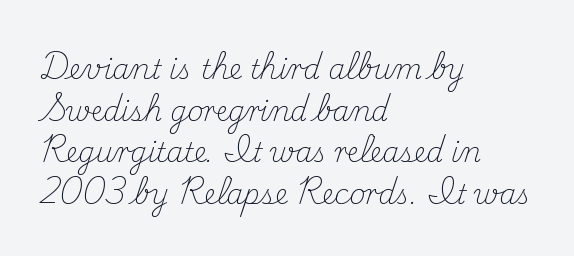
Lines of text with bare space underneath. The setting favours the left margin, as ordinary paragraphs usually do. Leading: standard. The typesetting does not lean heavy: it is not bold. You could call the tracking neutral — neither tight nor loose.
